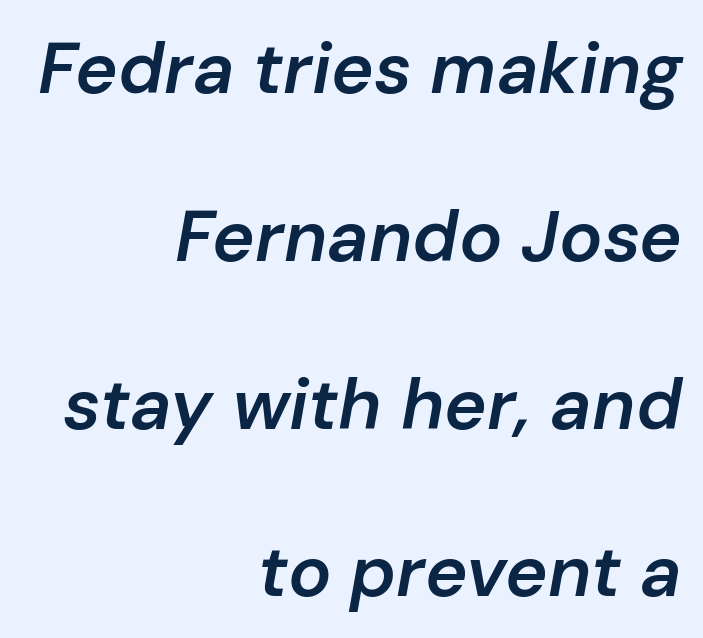
The image shows 72 px semibold type, italic (leaning right); set right-aligned, loose line spacing (2.33x), normal letter spacing, not underlined; low stroke contrast and a medium x-height.
